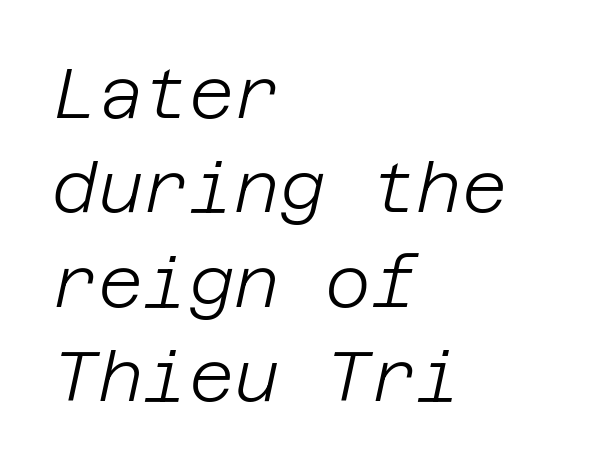
Q: Is the text bold? A: No.
Q: Is the text italic (slanted)? A: Yes, it leans right by about 12 degrees.
Q: Is the text underlined? A: No.
Q: How is the paragraph aligned? A: Left-aligned.
Q: Is the spacing between letters normal or unusually wide? A: Normal.
Q: Is the spacing between lines tight, normal or loose? A: Normal.
Q: Width (condensed, normal, or wide)? A: Normal.
Q: Stroke contrast? A: Low.
Q: x-height? A: Large.
